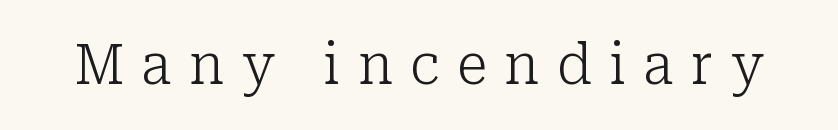
The image shows 56 px light serif type, upright; set unusually wide letter spacing (+0.31 em), not underlined; low stroke contrast and a medium x-height.
